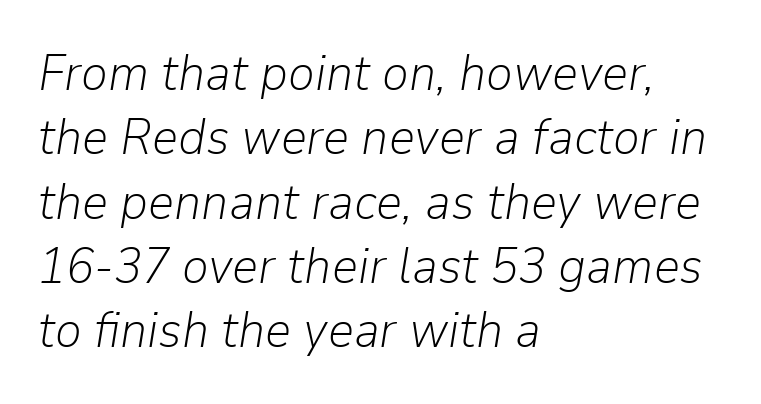
Q: Is the text bold? A: No.
Q: Is the text italic (slanted)? A: Yes, it leans right by about 9 degrees.
Q: Is the text underlined? A: No.
Q: How is the paragraph aligned? A: Left-aligned.
Q: Is the spacing between letters normal or unusually wide? A: Normal.
Q: Is the spacing between lines tight, normal or loose? A: Normal.
Q: Width (condensed, normal, or wide)? A: Normal.
Q: Stroke contrast? A: Low.
Q: x-height? A: Medium.
Q: Monospaced? A: No.
